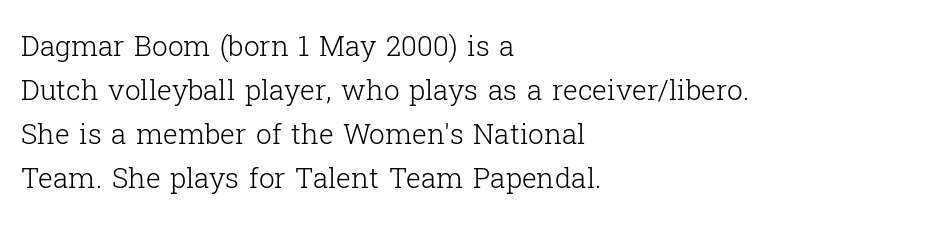
{"serif": "yes", "italic": "no", "bold": "no", "weight": "light", "width": "normal", "stroke_contrast": "low", "x_height": "medium", "monospaced": "no", "underline": "no", "align": "left", "line_spacing": "normal", "line_spacing_ratio": 1.57, "letter_spacing": "normal", "letter_spacing_em": 0.0, "glyph_px": 28}
